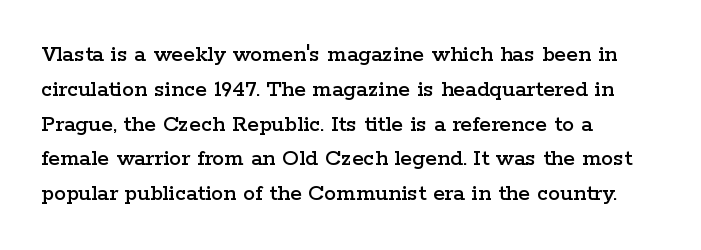
Q: Is the text italic (slanted)? A: No, it is upright.
Q: Is the text underlined? A: No.
Q: How is the paragraph aligned? A: Left-aligned.
Q: Is the spacing between letters normal or unusually wide? A: Normal.
Q: Is the spacing between lines tight, normal or loose? A: Normal.
